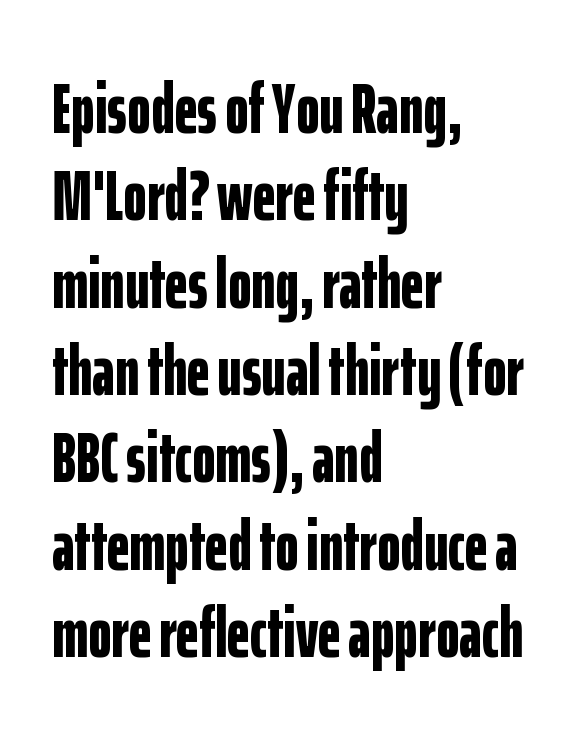
The image shows 71 px bold, condensed sans-serif type, upright; set left-aligned, line spacing 1.23x, normal letter spacing, not underlined; low stroke contrast and a medium x-height.
